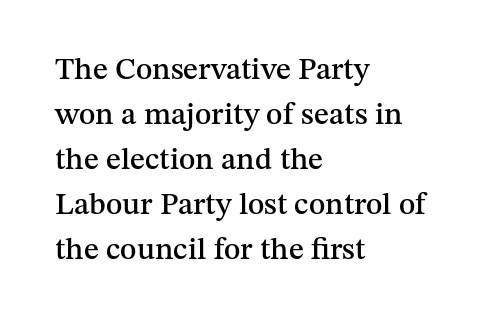
Each row of text sits above clean, open space. Leftover space on each line is placed entirely after the last word. This is the regular roman posture of the typeface. The letters sit at their default tracking, neither squeezed nor spread.
